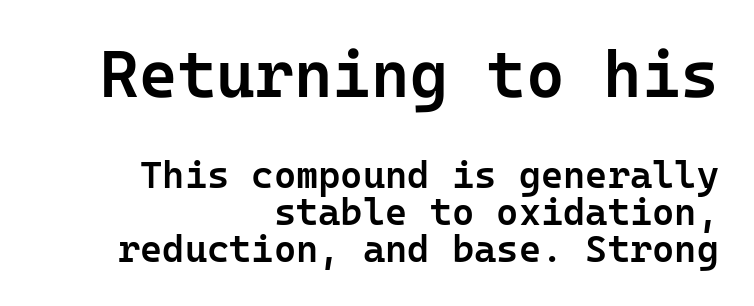
{"serif": "no", "italic": "no", "bold": "semi", "weight": "semibold", "width": "normal", "stroke_contrast": "low", "x_height": "medium", "underline": "no", "align": "right", "line_spacing": "tight", "line_spacing_ratio": 0.97, "letter_spacing": "normal", "letter_spacing_em": 0.0, "larger_block": "first", "size_ratio": 1.74, "glyph_px": 66}
